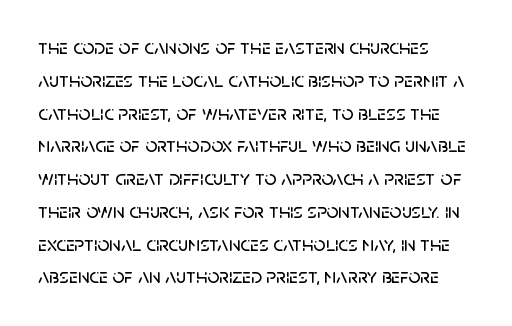
Q: Is the text italic (slanted)? A: No, it is upright.
Q: Is the text underlined? A: No.
Q: How is the paragraph aligned? A: Left-aligned.
Q: Is the spacing between letters normal or unusually wide? A: Normal.
Q: Is the spacing between lines tight, normal or loose? A: Normal.
